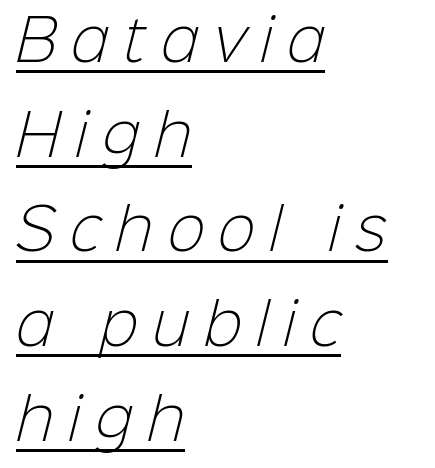
The image shows 56 px light sans-serif type; set left-aligned, normal line spacing (1.69x), unusually wide letter spacing (+0.26 em), underlined; low stroke contrast and a medium x-height.
